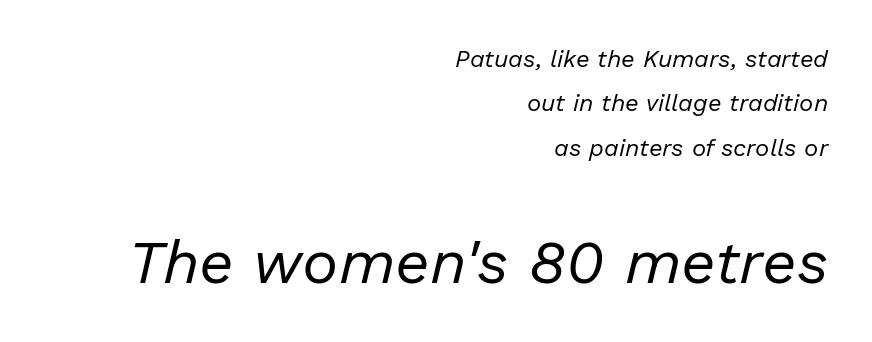
Clear beneath every line of the passage. In terms of letterspacing, this is plain default setting. Casual observation: everything's shoved over to the right. The specimen reads as italic at a glance. The emphasis by scale lands on block number two, below. Here the designer chose a conventional face with non-uniform glyph widths.
